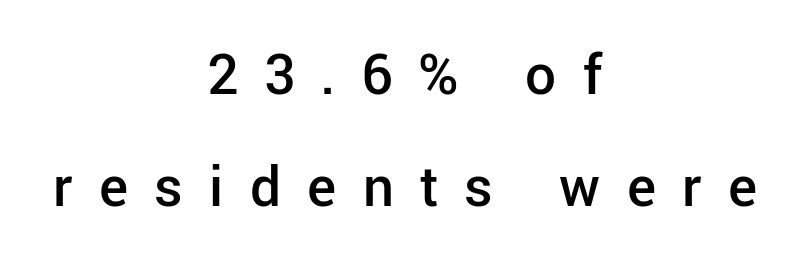
The image shows 55 px semibold sans-serif type, upright; set centered, loose line spacing (2.04x), unusually wide letter spacing (+0.48 em), not underlined; low stroke contrast and a medium x-height.
